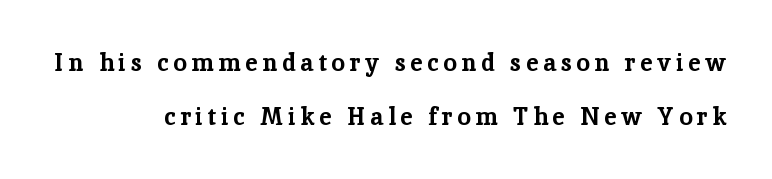
Substantial extra tracking has been applied to these lines. Each line ends at the same right margin while the left side varies. The designer dialed line spacing up above the default. Is the type bold? Yes — the strokes are clearly thick and heavy.
